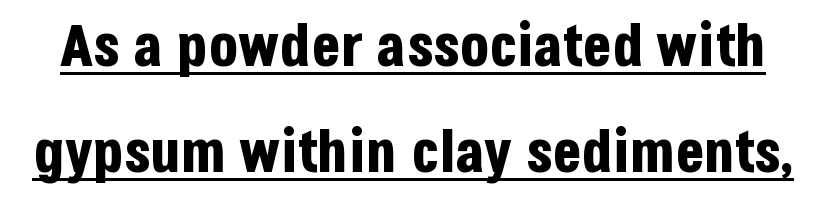
The image shows 60 px bold, condensed sans-serif type, upright; set line spacing 1.77x, normal letter spacing, underlined; low stroke contrast and a large x-height.
